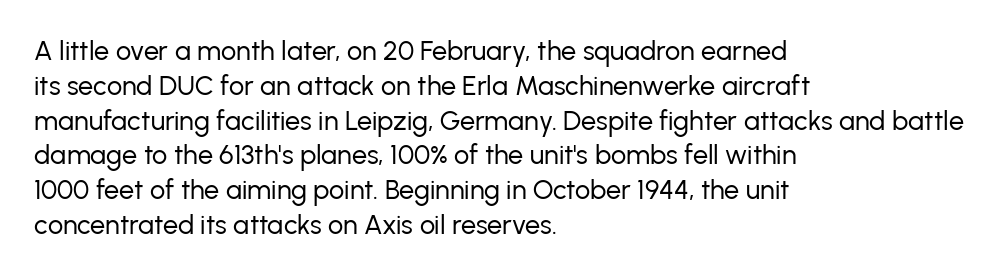
The image shows 27 px text type, upright; set left-aligned, normal line spacing (1.29x), normal letter spacing, not underlined.
